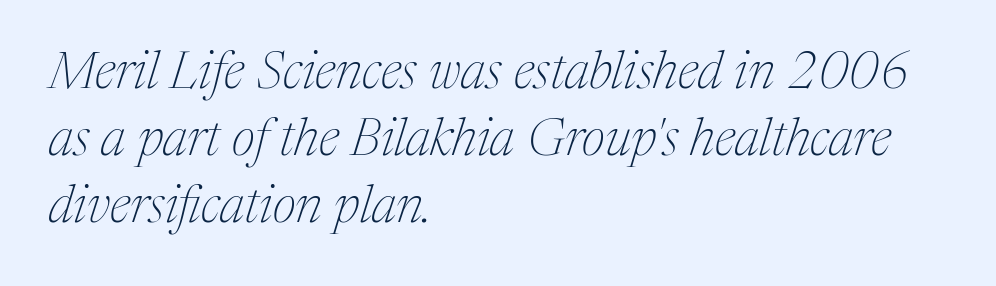
Q: Is the text bold? A: No.
Q: Is the text italic (slanted)? A: Yes, it leans right by about 17 degrees.
Q: Is the typeface a serif or a sans-serif typeface? A: Serif.
Q: Is the text underlined? A: No.
Q: How is the paragraph aligned? A: Left-aligned.
Q: Is the spacing between letters normal or unusually wide? A: Normal.
Q: Is the spacing between lines tight, normal or loose? A: Normal.
Q: Width (condensed, normal, or wide)? A: Normal.
Q: Stroke contrast? A: Medium.
Q: x-height? A: Medium.
Q: Monospaced? A: No.
